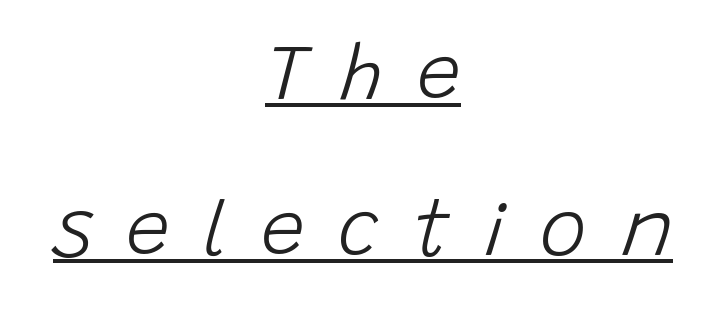
Q: Is the text bold? A: No.
Q: Is the text italic (slanted)? A: Yes, it leans right by about 15 degrees.
Q: Is the text underlined? A: Yes.
Q: How is the paragraph aligned? A: Centered.
Q: Is the spacing between letters normal or unusually wide? A: Unusually wide.
Q: Is the spacing between lines tight, normal or loose? A: Loose.
Q: Width (condensed, normal, or wide)? A: Normal.
Q: Stroke contrast? A: Low.
Q: x-height? A: Large.
Q: Monospaced? A: No.
